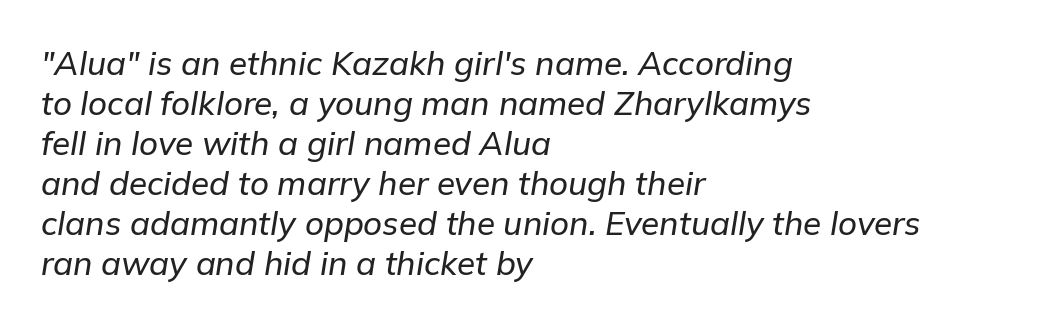
Emphasis-style slanted type is in use. Do the characters align in a grid? No, the font is proportional. The zone under the glyphs is completely vacant. In CSS terms this would be text-align: left. There is no visible air inserted between adjacent glyphs.
